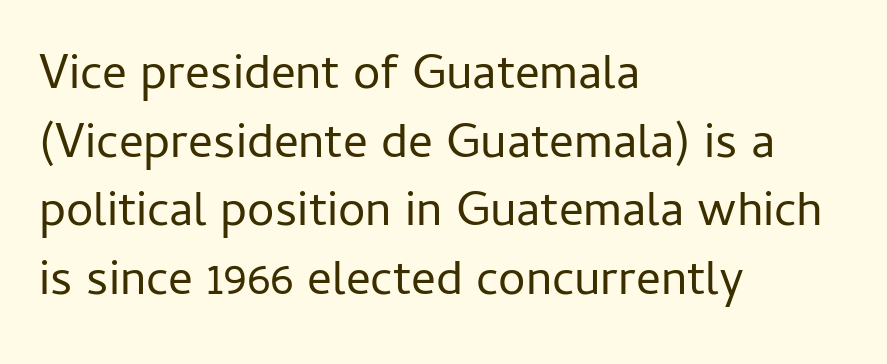
The image shows 49 px regular-weight sans-serif type, upright; set left-aligned, normal line spacing (1.4x), normal letter spacing, not underlined; low stroke contrast and a medium x-height.
